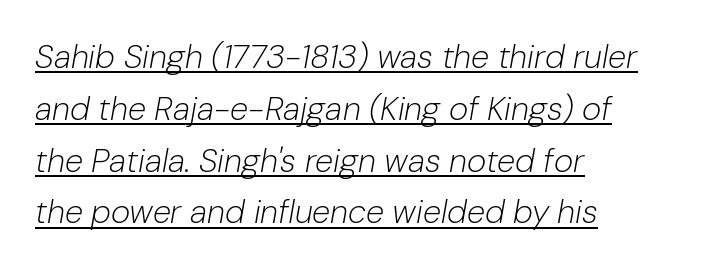
The image shows 33 px light type, italic (leaning right); set left-aligned, normal line spacing (1.57x), normal letter spacing, underlined; low stroke contrast and a medium x-height.
